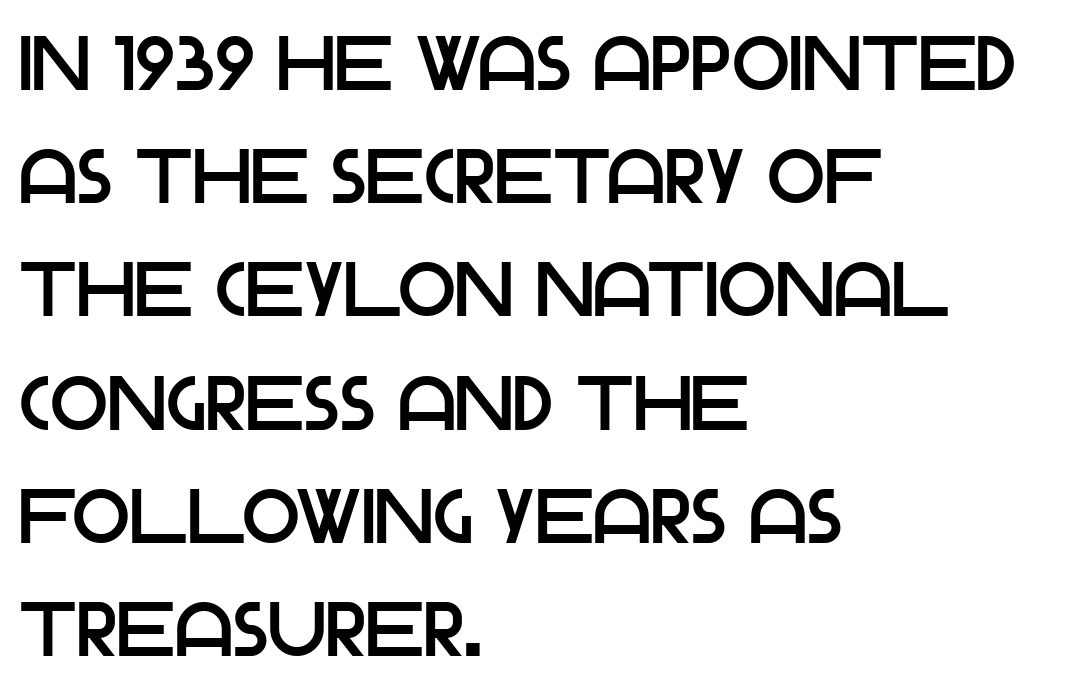
{"serif": "no", "italic": "no", "width": "normal", "stroke_contrast": "low", "x_height": "large", "monospaced": "no", "underline": "no", "align": "left", "line_spacing": "normal", "line_spacing_ratio": 1.49, "letter_spacing": "normal", "letter_spacing_em": 0.0, "glyph_px": 76}
